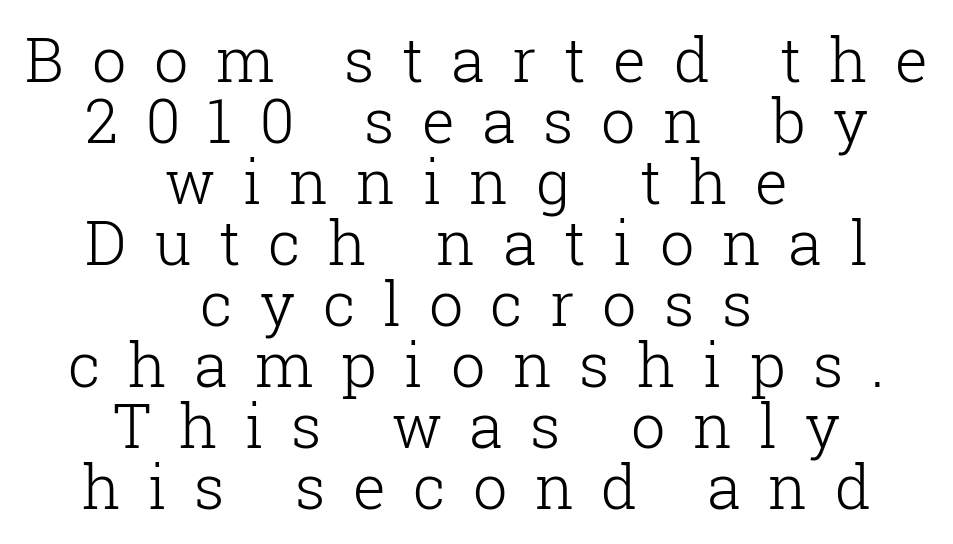
The type family on display is of the serif kind. The string is rendered with underlining switched off. Does the leading feel generous? Not at all — it's pinched. The axis of the letterforms is exactly vertical.
